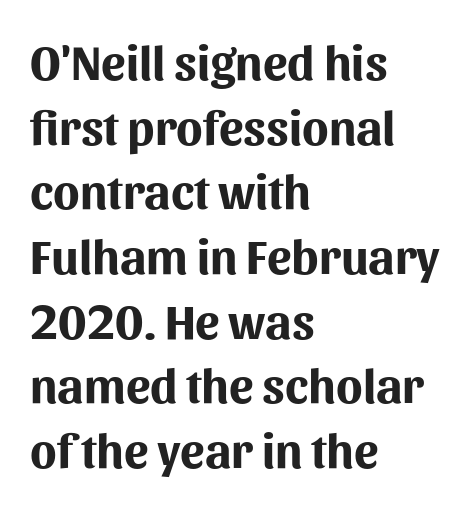
{"serif": "no", "italic": "no", "bold": "yes", "weight": "bold", "width": "normal", "stroke_contrast": "medium", "x_height": "medium", "monospaced": "no", "underline": "no", "align": "left", "line_spacing": "normal", "line_spacing_ratio": 1.32, "letter_spacing": "normal", "letter_spacing_em": 0.0, "glyph_px": 49}
